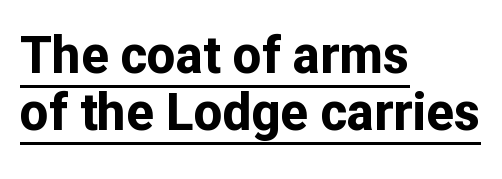
Typographic density is high because the face is bold. These lines are rendered in a variable-pitch font. Line starts are locked; line ends wander. The lettering is marked with a stroke running underneath it.
